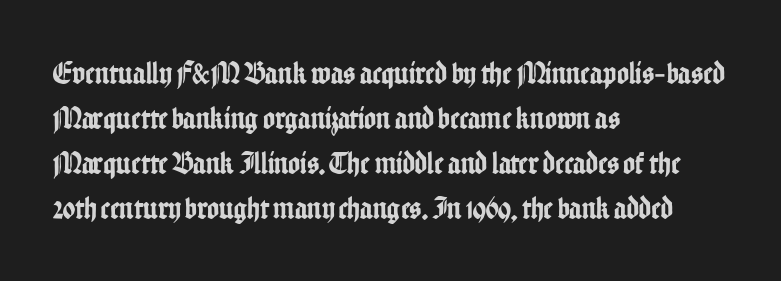
Q: Is the text italic (slanted)? A: No, it is upright.
Q: Is the typeface a serif or a sans-serif typeface? A: Sans-serif.
Q: Is the text underlined? A: No.
Q: How is the paragraph aligned? A: Left-aligned.
Q: Is the spacing between letters normal or unusually wide? A: Normal.
Q: Is the spacing between lines tight, normal or loose? A: Normal.
Q: Width (condensed, normal, or wide)? A: Condensed.
Q: Stroke contrast? A: Low.
Q: x-height? A: Medium.
Q: Monospaced? A: No.
